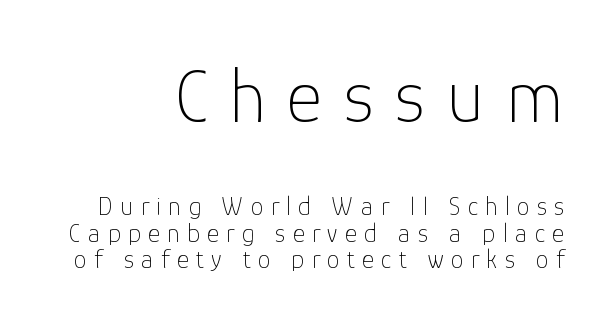
{"serif": "no", "italic": "no", "bold": "no", "weight": "thin", "width": "normal", "stroke_contrast": "low", "x_height": "medium", "monospaced": "no", "underline": "no", "align": "right", "line_spacing": "tight", "line_spacing_ratio": 1.01, "letter_spacing": "wide", "letter_spacing_em": 0.28, "larger_block": "first", "size_ratio": 2.96, "glyph_px": 77}
